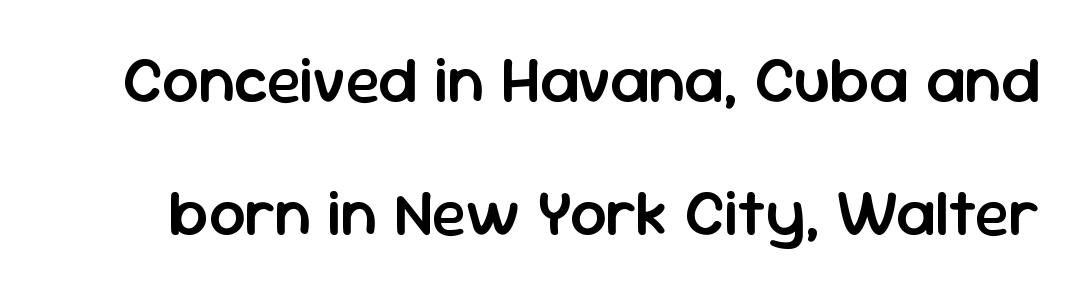
{"serif": "no", "italic": "no", "bold": "semi", "weight": "semibold", "width": "normal", "stroke_contrast": "low", "x_height": "medium", "monospaced": "no", "underline": "no", "line_spacing": "loose", "line_spacing_ratio": 2.04, "letter_spacing": "normal", "letter_spacing_em": 0.0, "glyph_px": 65}
